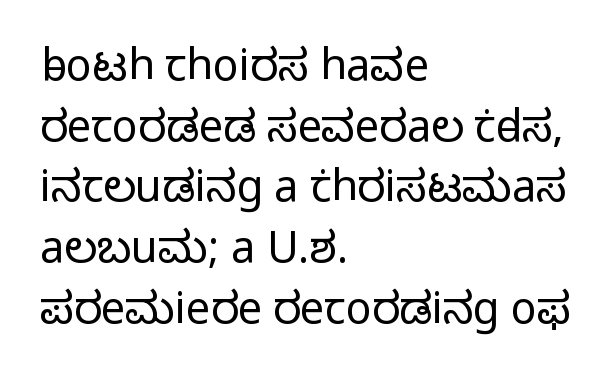
Q: Is the text bold? A: No.
Q: Is the text italic (slanted)? A: No, it is upright.
Q: Is the typeface a serif or a sans-serif typeface? A: Sans-serif.
Q: Is the text underlined? A: No.
Q: How is the paragraph aligned? A: Left-aligned.
Q: Is the spacing between letters normal or unusually wide? A: Normal.
Q: Is the spacing between lines tight, normal or loose? A: Normal.
Q: Width (condensed, normal, or wide)? A: Normal.
Q: Stroke contrast? A: Low.
Q: x-height? A: Medium.
Q: Monospaced? A: No.
